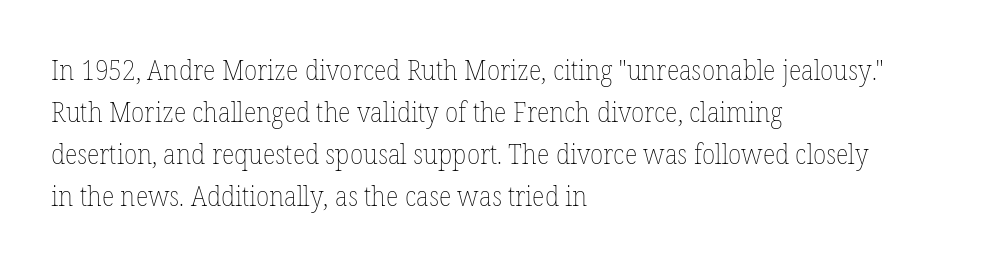
Anything drawn beneath the words? Only blank space. Each word holds together tightly as a unit, with standard inter-letter gaps. Each stroke keeps to a modest, everyday thickness or less. Normally led — the rows are evenly, conventionally spaced. In CSS terms this would be text-align: left. Does the lettering tilt? It doesn't — this is upright.
